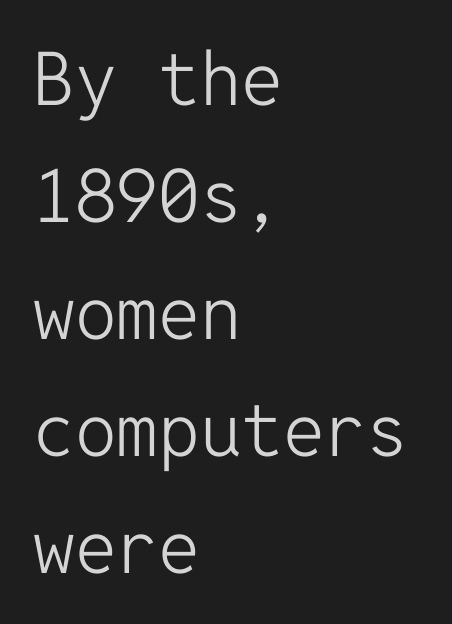
The line texture is even and compact thanks to regular tracking. Summary of vertical rhythm: regular, with standard interline spacing. A student would call this left alignment; a typographer would say flush left, rag right. Every character here occupies the same horizontal width, giving the sample a typewriter-like rhythm. The font sits on the lighter half of the weight spectrum, regular included.
